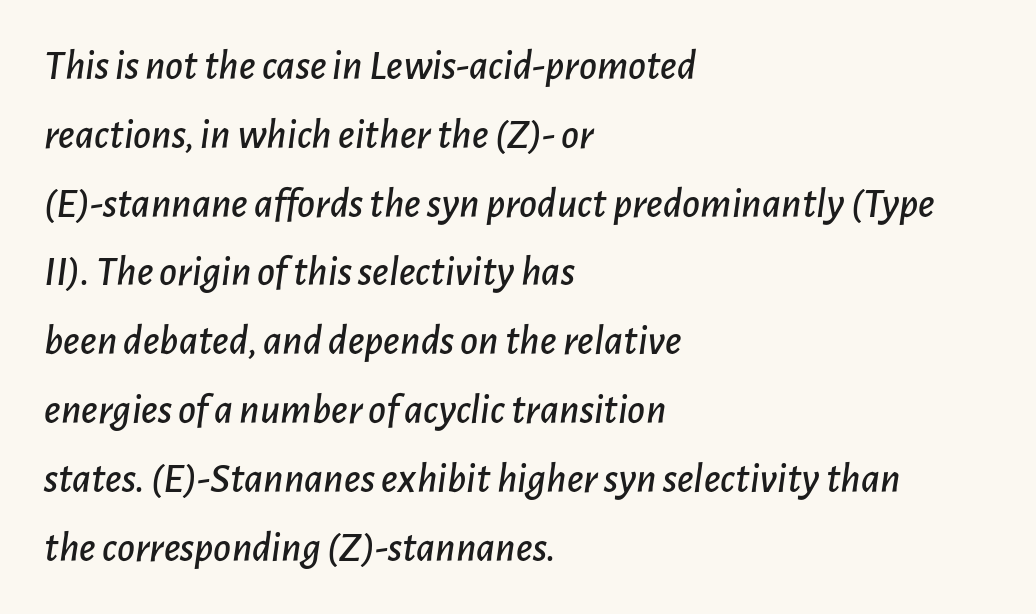
The ragged edge is on the right, which tells us the setting is flush left. Each new line begins a customary step beneath the previous one. How are the letters spaced? Ordinarily, with no added tracking. The letters advance in unequal steps, a hallmark of proportional type. Is the type slanted? Yes — the strokes lean at a clear angle.
